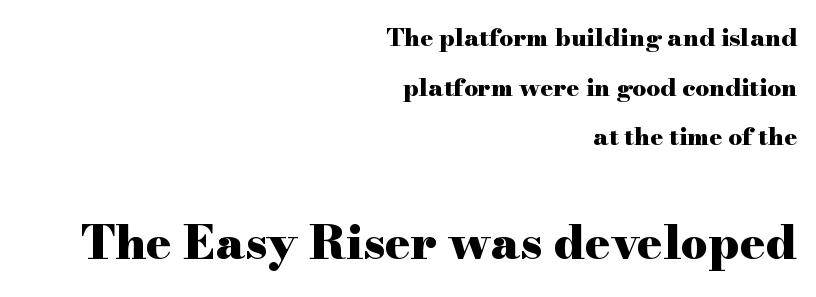
The designer dialed line spacing up above the default. The rendering shows small feet on the letterforms — a serif design. Descenders hang freely into open space. This sample is right-justified, so line beginnings fall wherever the words allow. You could call the tracking neutral — neither tight nor loose. Characters remain perfectly vertical along every line.
